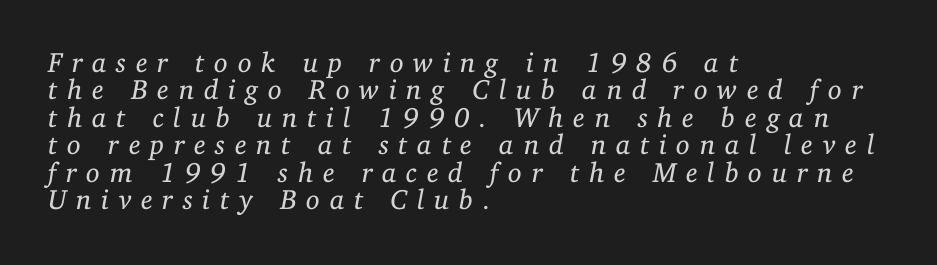
The letters are spread apart with noticeably loose tracking. Notice how the passage keeps a crisp vertical edge on the left only. The passage shown is typeset with a serif family. Type without underlining.
